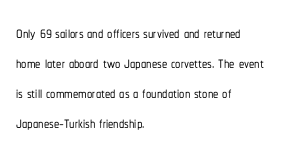
The image shows 21 px text type, upright; set left-aligned, normal line spacing (1.43x), normal letter spacing, not underlined.
